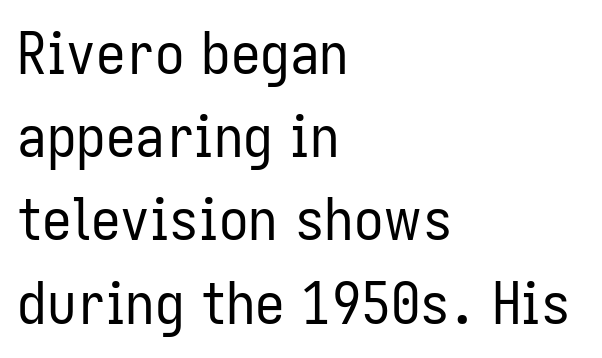
The image shows 59 px regular-weight, condensed sans-serif type, upright; set left-aligned, normal line spacing (1.41x), normal letter spacing, not underlined; low stroke contrast and a medium x-height.
